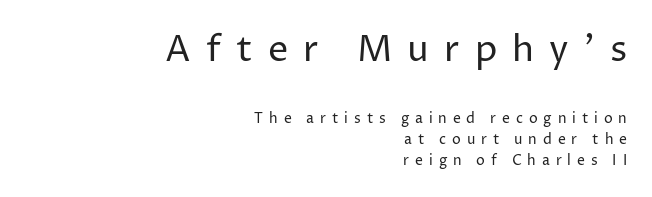
{"serif": "no", "italic": "no", "bold": "no", "weight": "regular", "width": "normal", "stroke_contrast": "low", "x_height": "medium", "monospaced": "no", "underline": "no", "align": "right", "line_spacing": "normal", "line_spacing_ratio": 1.52, "letter_spacing": "wide", "letter_spacing_em": 0.42, "larger_block": "first", "size_ratio": 2.57, "glyph_px": 36}
